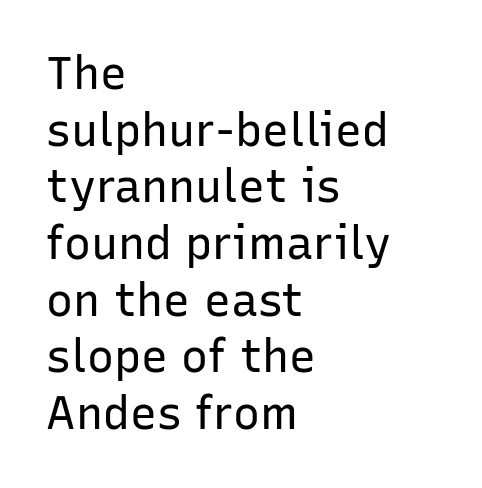
{"serif": "no", "italic": "no", "bold": "no", "weight": "regular", "width": "normal", "stroke_contrast": "low", "x_height": "medium", "monospaced": "no", "underline": "no", "align": "left", "line_spacing": "normal", "line_spacing_ratio": 1.26, "letter_spacing": "normal", "letter_spacing_em": 0.0, "glyph_px": 45}
